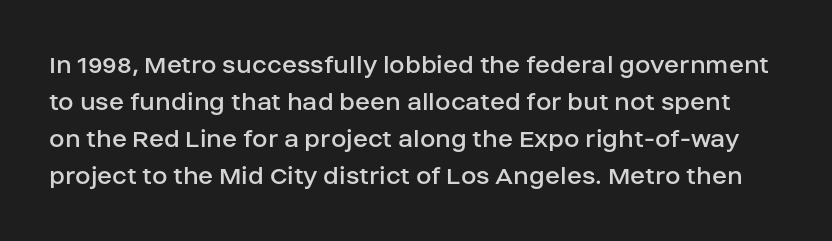
The image shows 28 px regular-weight sans-serif type, upright; set normal line spacing (1.32x), normal letter spacing, not underlined; low stroke contrast and a large x-height.
